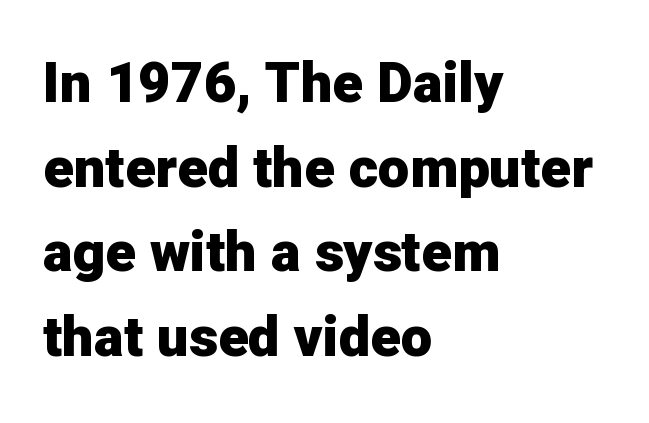
{"serif": "no", "italic": "no", "bold": "yes", "weight": "heavy", "width": "normal", "stroke_contrast": "low", "x_height": "medium", "monospaced": "no", "underline": "no", "align": "left", "line_spacing": "normal", "line_spacing_ratio": 1.51, "letter_spacing": "normal", "letter_spacing_em": 0.0, "glyph_px": 56}
